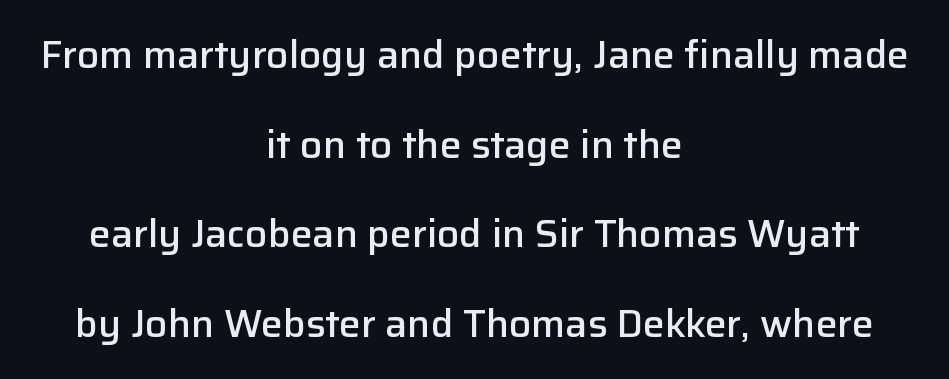
The image shows 39 px semibold sans-serif type, upright; set centered, loose line spacing (2.3x), normal letter spacing, not underlined; low stroke contrast and a medium x-height.
